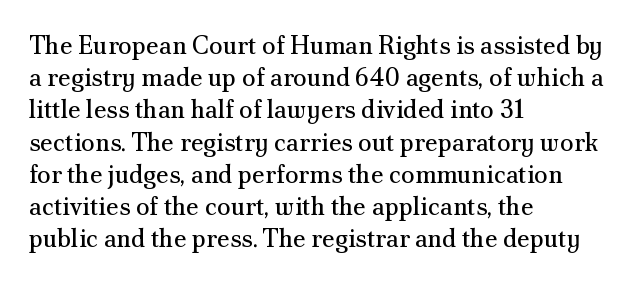
{"italic": "no", "bold": "no", "underline": "no", "align": "left", "line_spacing": "normal", "line_spacing_ratio": 1.29, "letter_spacing": "normal", "letter_spacing_em": 0.0, "glyph_px": 25}
